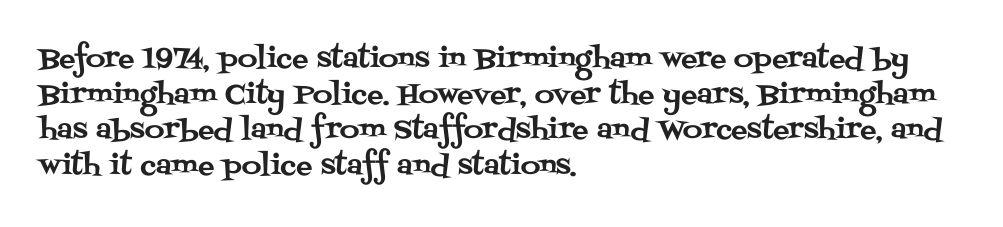
Q: Is the text italic (slanted)? A: No, it is upright.
Q: Is the text underlined? A: No.
Q: How is the paragraph aligned? A: Left-aligned.
Q: Is the spacing between letters normal or unusually wide? A: Normal.
Q: Is the spacing between lines tight, normal or loose? A: Normal.
